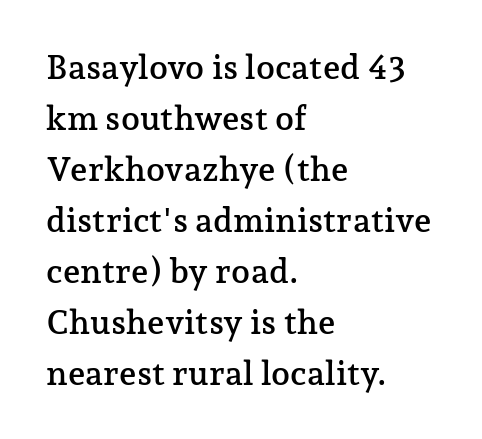
{"serif": "yes", "italic": "no", "width": "normal", "stroke_contrast": "low", "x_height": "medium", "monospaced": "no", "underline": "no", "align": "left", "line_spacing": "normal", "line_spacing_ratio": 1.5, "letter_spacing": "normal", "letter_spacing_em": 0.0, "glyph_px": 34}
